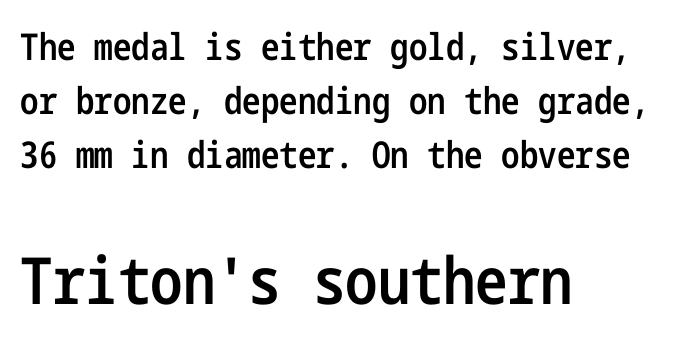
This is sans-serif lettering, the kind often seen on screens and signage. The strokes are fattened partway — semibold, not bold. The setting favours the left margin, as ordinary paragraphs usually do. Size hierarchy here favors the trailing block over the leading one.
